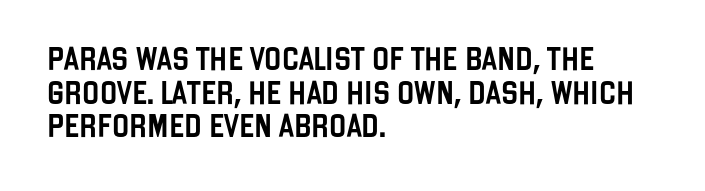
{"italic": "no", "underline": "no", "align": "left", "line_spacing": "normal", "line_spacing_ratio": 1.46, "letter_spacing": "normal", "letter_spacing_em": 0.0, "glyph_px": 23}
